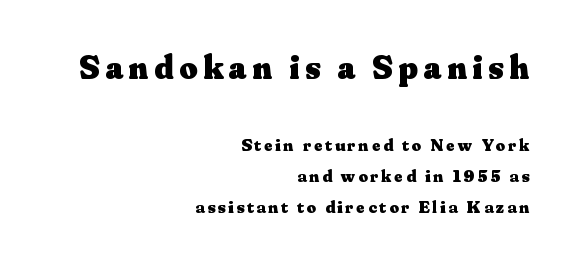
{"serif": "yes", "italic": "no", "bold": "yes", "weight": "heavy", "width": "normal", "stroke_contrast": "medium", "x_height": "small", "monospaced": "no", "underline": "no", "align": "right", "line_spacing_ratio": 1.73, "larger_block": "first", "size_ratio": 1.94, "glyph_px": 35}
